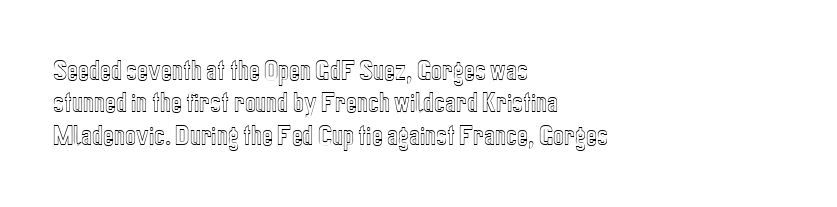
Rule under the text: the space is simply empty. Glyph-to-glyph distance matches everyday printed text. This block has exactly the height ordinary leading produces. Every character sits straight up, as roman type does. Teacher's note: observe the even left margin — that is flush-left alignment.
